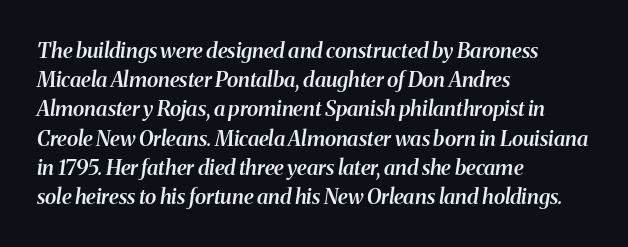
{"italic": "yes", "lean": "right", "slant_degrees": 8, "bold": "semi", "underline": "no", "align": "left", "line_spacing": "normal", "line_spacing_ratio": 1.39, "letter_spacing": "normal", "letter_spacing_em": 0.0, "glyph_px": 21}
